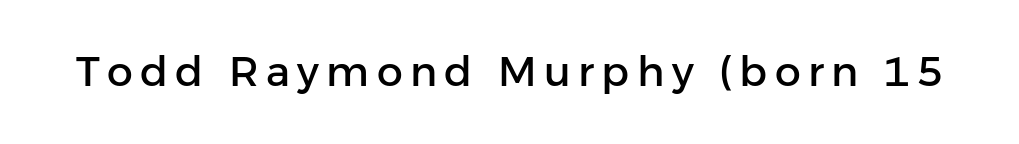
A typesetter would mark this as roman, not italic. Character widths vary here, with narrow letters taking less room than wide ones. The baseline area is clear. The typeface chosen for these lines omits serifs.
